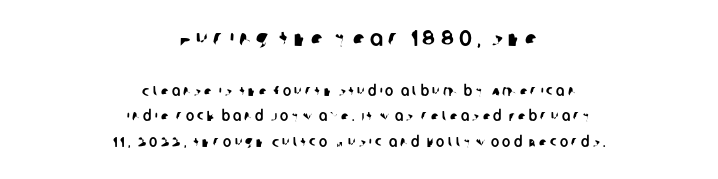
Q: Is the text underlined? A: No.
Q: How is the paragraph aligned? A: Centered.
Q: Is the spacing between letters normal or unusually wide? A: Unusually wide.
Q: Which block of text is set in a larger size, the first (top) or the second (bottom)? A: The first (top) one.
